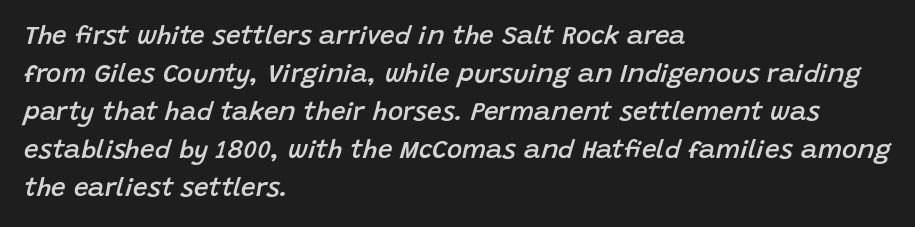
A normal amount of white space separates one row of letters from the next. Looking at the ascenders, they clearly lean. These lines carry some extra weight — a demibold, not a full bold. These lines are set flush left with a ragged right edge.
